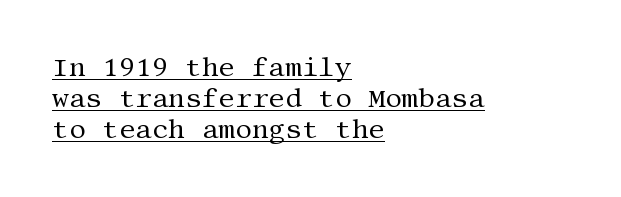
The image shows 26 px text type, upright; set left-aligned, line spacing 1.19x, normal letter spacing, underlined.
